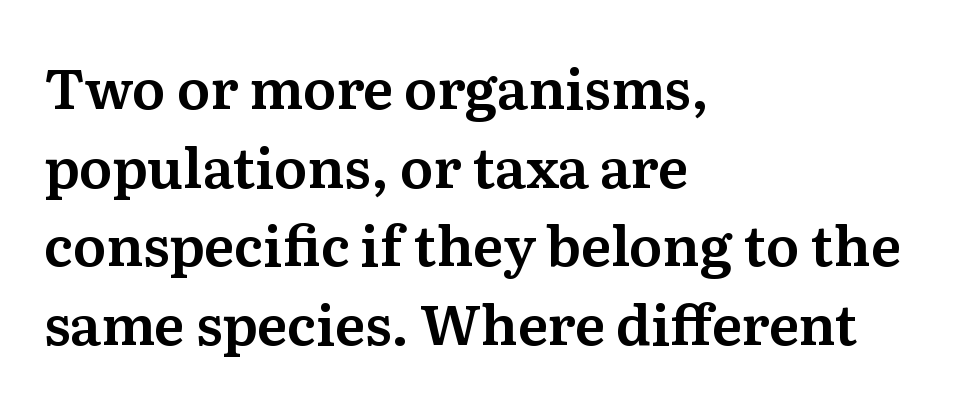
Designer's note — italics off, roman on. Quick note: interline space is typical. Words float on clear page, feet unadorned. Casual observation: everything's shoved over to the left.
